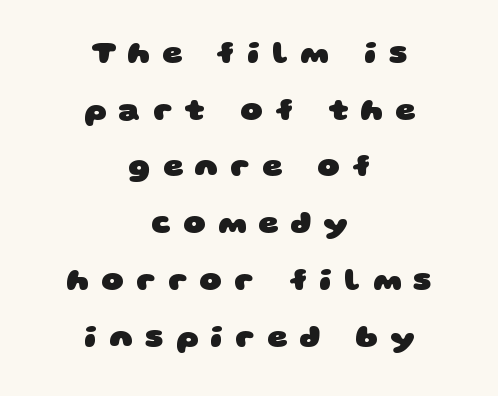
Regarding serifs, this sample does without them. Caption: expanded tracking, letters set apart. Varying glyph widths throughout — classic text-font behaviour. Layout note: lines centered. Bold? Absolutely — the strokes are thick and heavy. Anything drawn beneath the words? Only blank space.
